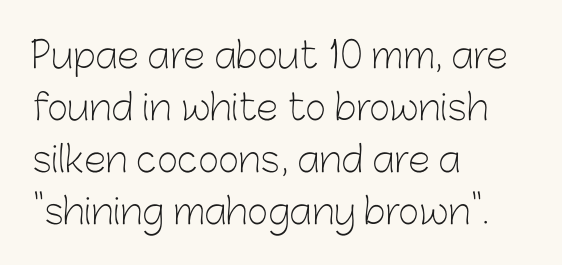
The image shows 36 px light sans-serif type, upright; set left-aligned, normal line spacing (1.44x), normal letter spacing, not underlined; low stroke contrast and a medium x-height.
